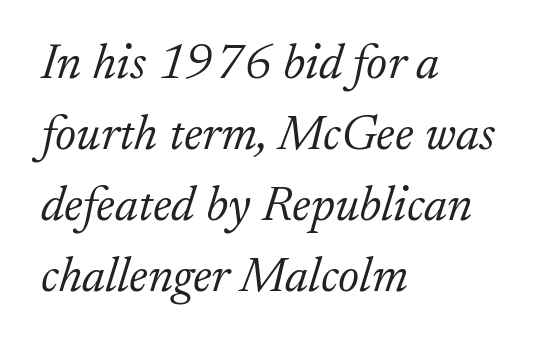
The image shows 50 px light serif type, italic (leaning right); set left-aligned, normal line spacing (1.42x), normal letter spacing, not underlined; low stroke contrast and a small x-height.
